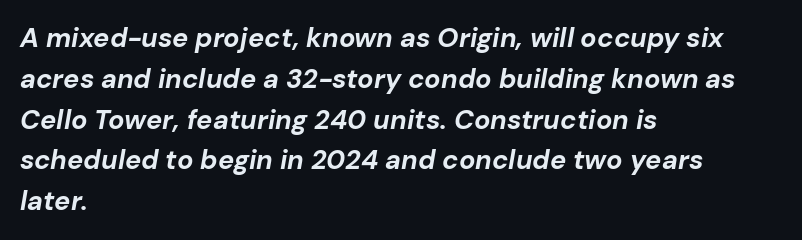
The image shows 27 px bold type, italic (leaning right); set left-aligned, normal line spacing (1.51x), normal letter spacing, not underlined.
